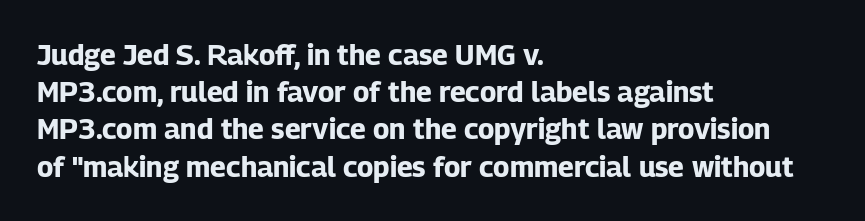
{"serif": "no", "italic": "no", "bold": "yes", "weight": "bold", "width": "normal", "stroke_contrast": "low", "x_height": "medium", "monospaced": "no", "underline": "no", "align": "left", "line_spacing": "normal", "line_spacing_ratio": 1.33, "letter_spacing": "normal", "letter_spacing_em": 0.0, "glyph_px": 28}
